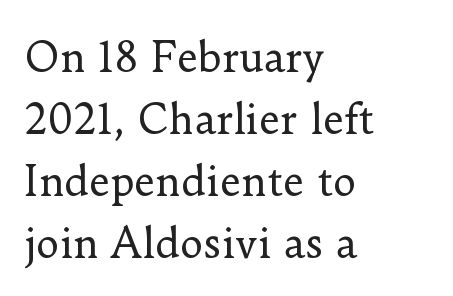
{"serif": "yes", "italic": "no", "bold": "no", "weight": "regular", "width": "normal", "stroke_contrast": "low", "x_height": "small", "monospaced": "no", "underline": "no", "align": "left", "line_spacing": "normal", "line_spacing_ratio": 1.55, "letter_spacing": "normal", "letter_spacing_em": 0.0, "glyph_px": 40}
